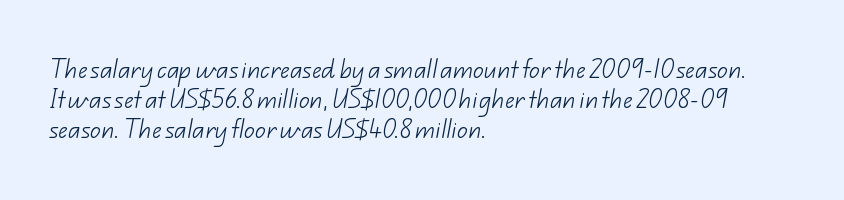
Q: Is the text bold? A: No.
Q: Is the text underlined? A: No.
Q: How is the paragraph aligned? A: Left-aligned.
Q: Is the spacing between letters normal or unusually wide? A: Normal.
Q: Is the spacing between lines tight, normal or loose? A: Normal.
